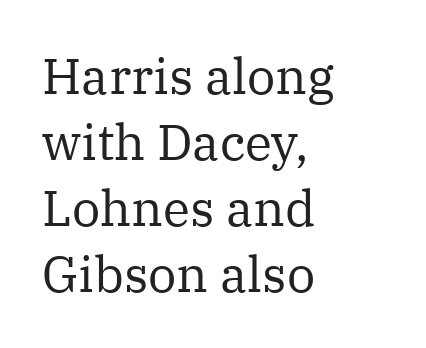
A typesetter would label this face a serif. What's the leading like? Ordinary, nothing unusual. Each letter keeps its own natural width here, so spacing adapts to shape. A classic flush-left, rag-right setting is used for this passage. A quiet, ordinary-to-light weight characterises the typeface. These lines were composed using upright roman letters.
